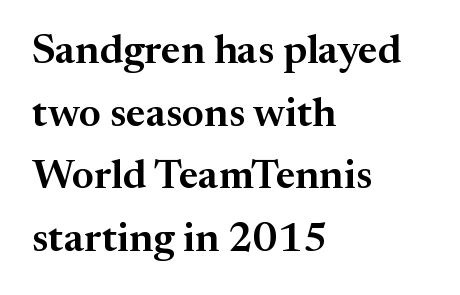
Q: Is the text italic (slanted)? A: No, it is upright.
Q: Is the typeface a serif or a sans-serif typeface? A: Serif.
Q: Is the text underlined? A: No.
Q: How is the paragraph aligned? A: Left-aligned.
Q: Is the spacing between letters normal or unusually wide? A: Normal.
Q: Is the spacing between lines tight, normal or loose? A: Normal.
Q: Width (condensed, normal, or wide)? A: Normal.
Q: Stroke contrast? A: Medium.
Q: x-height? A: Medium.
Q: Monospaced? A: No.
